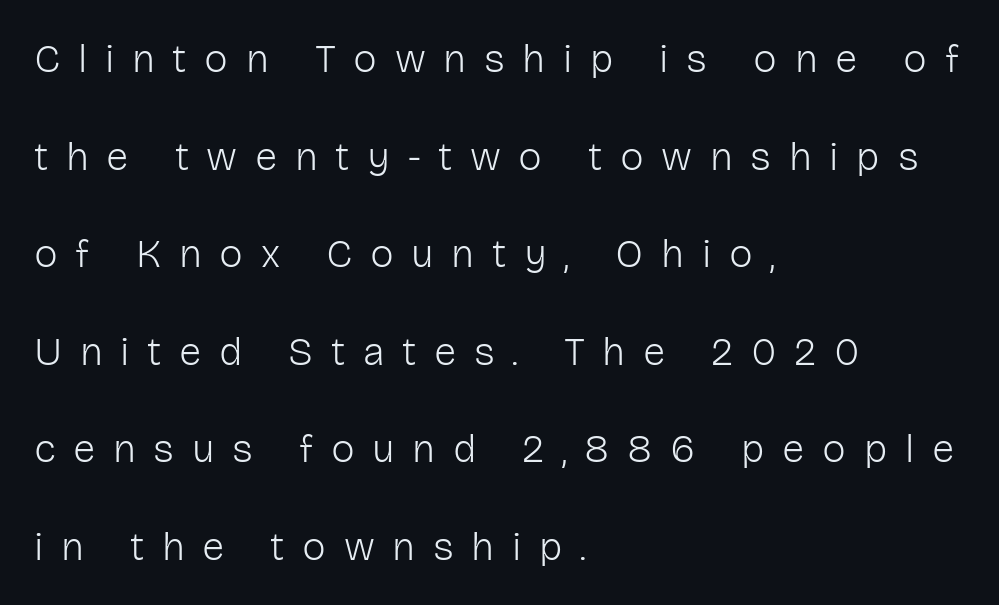
In terms of leading, this rendering errs on the spacious side. The string is rendered with underlining switched off. Think of a printed novel: that variable character pitch is what you see here. The passage is arranged the way most books set body copy — flush left. Weight: not bold — regular or lighter.
